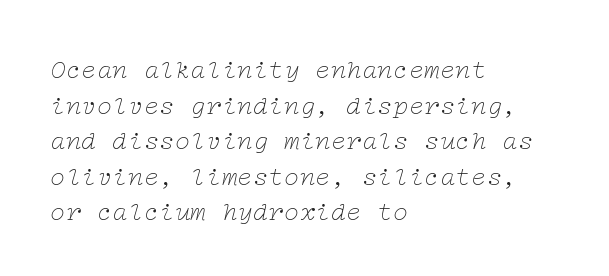
Q: Is the text bold? A: No.
Q: Is the text italic (slanted)? A: Yes, it leans right by about 12 degrees.
Q: Is the text underlined? A: No.
Q: How is the paragraph aligned? A: Left-aligned.
Q: Is the spacing between letters normal or unusually wide? A: Normal.
Q: Is the spacing between lines tight, normal or loose? A: Normal.
